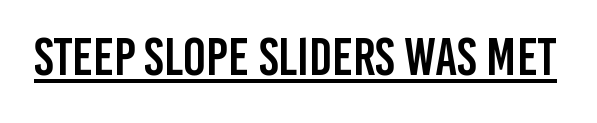
The image shows 54 px condensed sans-serif type, upright; set normal letter spacing, underlined; low stroke contrast and a large x-height.
